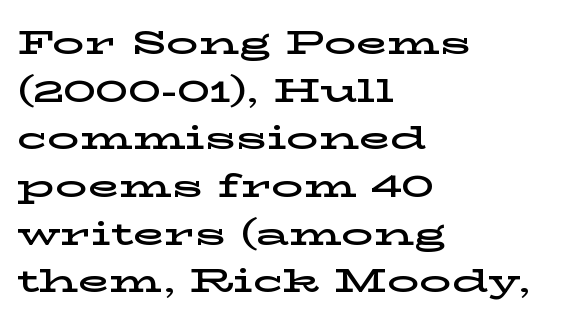
The paragraph has a hard left edge and a soft right edge. The horizontal fit of the characters is conventional and even. Small tapered or slab feet sit at the stroke ends, so this counts as serif. Baseline-to-baseline distance is the conventional proportion of letter height. The font's upright variant was chosen for this text.
